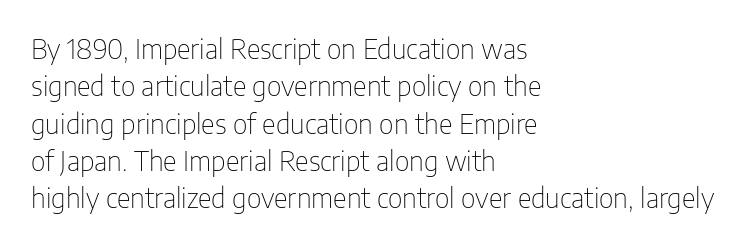
Interline gaps are of average width in this sample. Inter-character spacing is left at the font's built-in metrics. If you drew a line through each stem, it would be perfectly vertical. Words float on clear page, feet unadorned. Each line starts at the same left margin while the right side varies.
